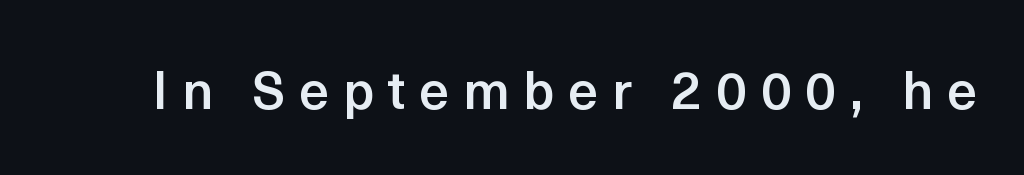
{"serif": "no", "italic": "no", "bold": "semi", "weight": "semibold", "width": "normal", "x_height": "medium", "monospaced": "no", "underline": "no", "letter_spacing": "wide", "letter_spacing_em": 0.26, "glyph_px": 53}
